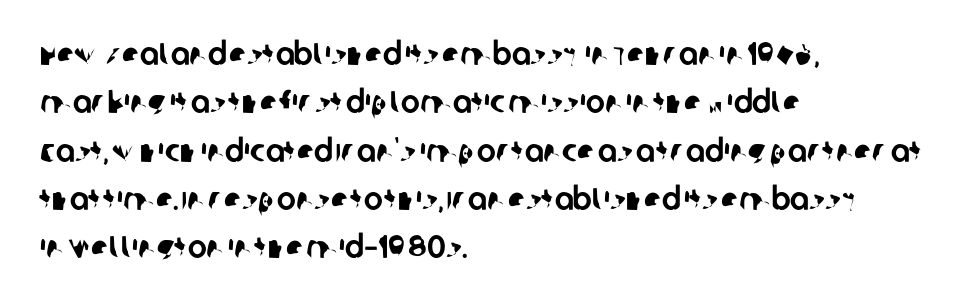
The image shows 32 px sans-serif type; set left-aligned, normal line spacing (1.51x), normal letter spacing, not underlined; low stroke contrast and a large x-height.
